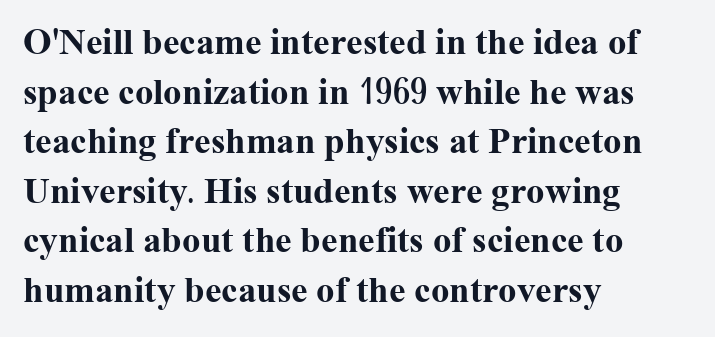
Proportional: the letters do not fall into vertical columns. Emphasis by weight is at full strength: bold. This is the regular roman posture of the typeface. In terms of letterspacing, this is plain default setting. Unmarked baselines from the first word to the last. Where is the straight margin? On the left.
